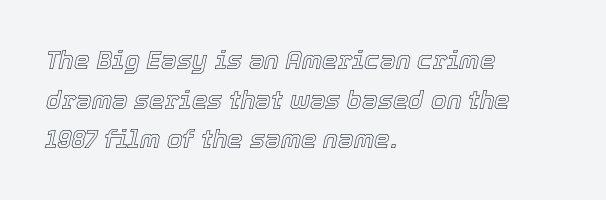
{"italic": "yes", "lean": "right", "slant_degrees": 12, "underline": "no", "align": "left", "line_spacing": "normal", "line_spacing_ratio": 1.59, "letter_spacing": "normal", "letter_spacing_em": 0.0, "glyph_px": 25}
